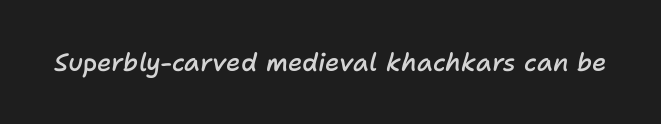
The image shows 25 px text type, italic (leaning right); set normal letter spacing, not underlined.
